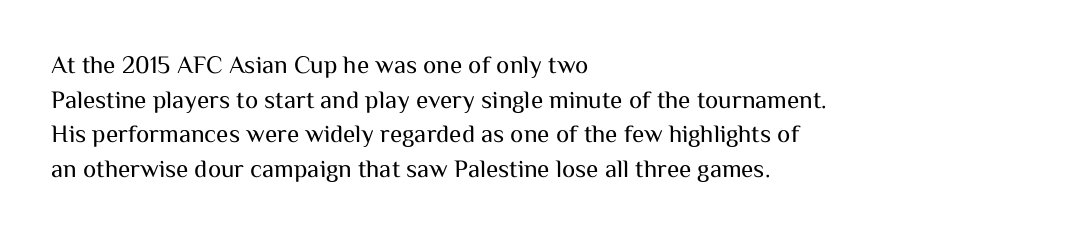
The letters stand straight up with perfectly vertical stems. The typesetter chose a ragged-right arrangement here. What's the leading like? Ordinary, nothing unusual. Nothing unusual about the tracking: characters are spaced as the font intends. Is the stroke heavy? The answer is a plain regular-or-lighter.
